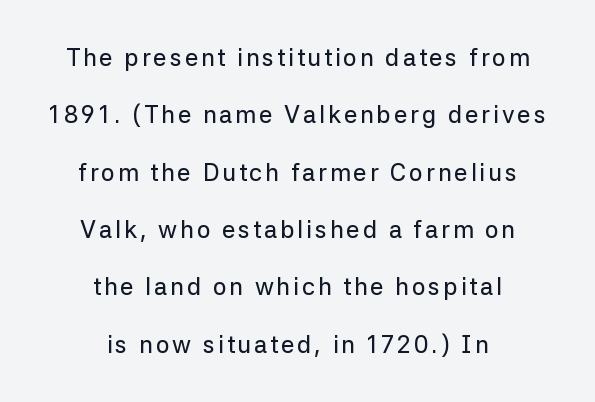
Q: Is the text italic (slanted)? A: No, it is upright.
Q: Is the text underlined? A: No.
Q: How is the paragraph aligned? A: Centered.
Q: Is the spacing between lines tight, normal or loose? A: Loose.
